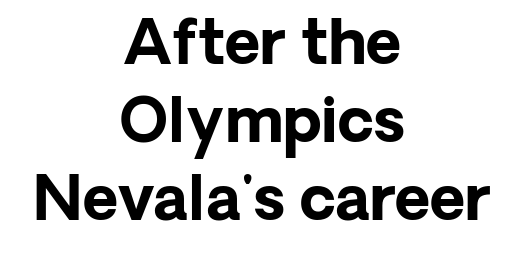
Q: Is the text bold? A: Yes.
Q: Is the text italic (slanted)? A: No, it is upright.
Q: Is the typeface a serif or a sans-serif typeface? A: Sans-serif.
Q: Is the text underlined? A: No.
Q: How is the paragraph aligned? A: Centered.
Q: Is the spacing between letters normal or unusually wide? A: Normal.
Q: Is the spacing between lines tight, normal or loose? A: Normal.
Q: Width (condensed, normal, or wide)? A: Normal.
Q: Stroke contrast? A: Low.
Q: x-height? A: Medium.
Q: Monospaced? A: No.
